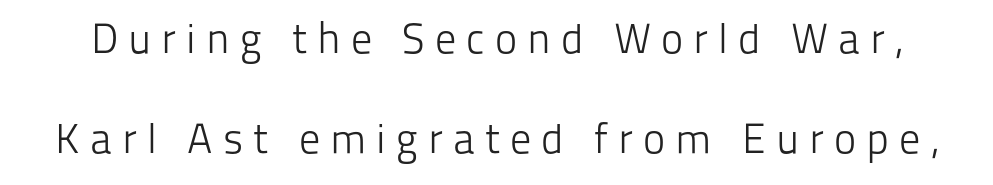
Serif or sans? Sans — the stroke terminals are bare. Upright lettering throughout. One glance says open: line gaps are wider than usual. Note the varied advance widths — an 'i' is clearly narrower than an 'm'.
